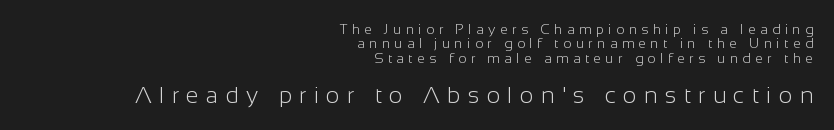
Students, observe: this is what under-led, compact text looks like. The line texture is sparse and dotted thanks to wide tracking. A bare baseline throughout the passage. This is not heavy type; no bold has been used.
